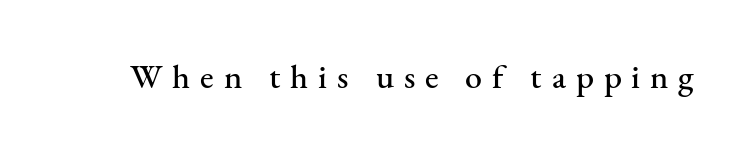
{"serif": "yes", "italic": "no", "width": "normal", "stroke_contrast": "medium", "x_height": "small", "monospaced": "no", "underline": "no", "letter_spacing": "wide", "letter_spacing_em": 0.29, "glyph_px": 34}
